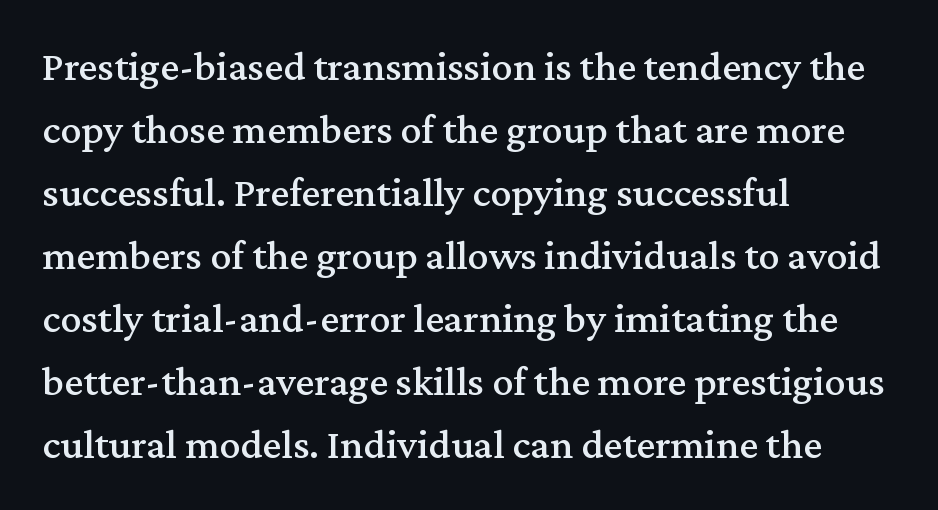
{"serif": "yes", "italic": "no", "width": "normal", "stroke_contrast": "medium", "x_height": "medium", "monospaced": "no", "underline": "no", "align": "left", "line_spacing": "normal", "line_spacing_ratio": 1.5, "letter_spacing": "normal", "letter_spacing_em": 0.0, "glyph_px": 42}
